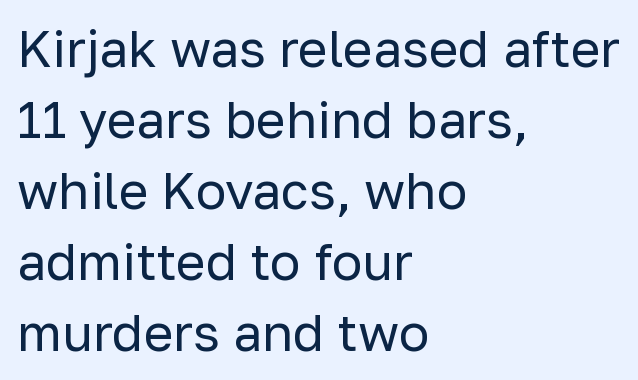
The image shows 51 px regular-weight sans-serif type, upright; set left-aligned, normal line spacing (1.39x), normal letter spacing, not underlined; low stroke contrast and a medium x-height.
